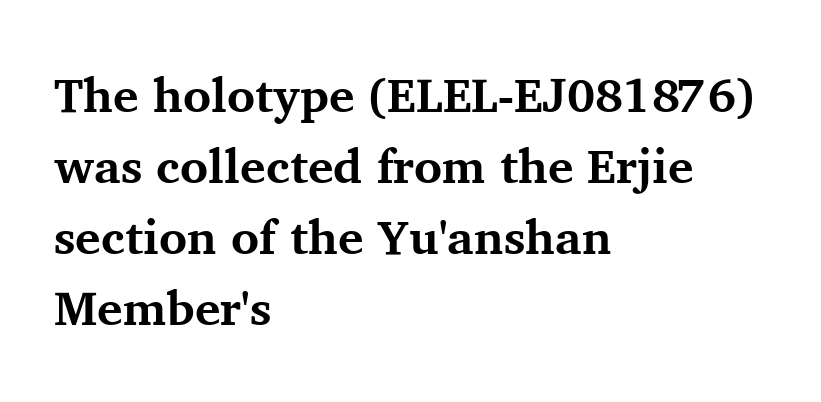
Type without underlining. You'd pick this weight for a headline — it's a proper bold. Normally led — the rows are evenly, conventionally spaced. Characters remain perfectly vertical along every line.
